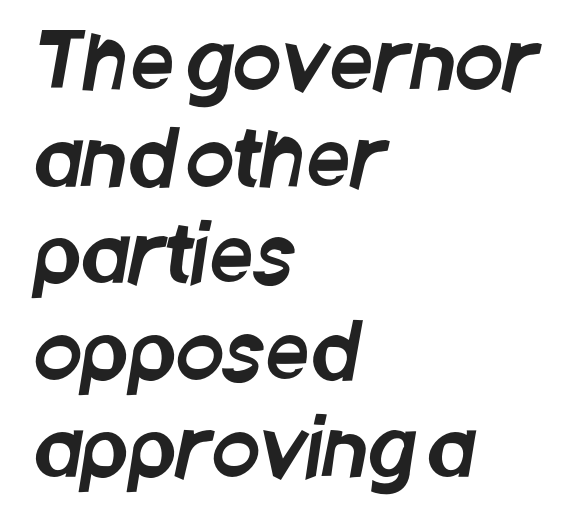
{"serif": "no", "width": "condensed", "stroke_contrast": "low", "x_height": "large", "monospaced": "no", "underline": "no", "align": "left", "line_spacing_ratio": 1.24, "letter_spacing": "normal", "letter_spacing_em": 0.0, "glyph_px": 78}
